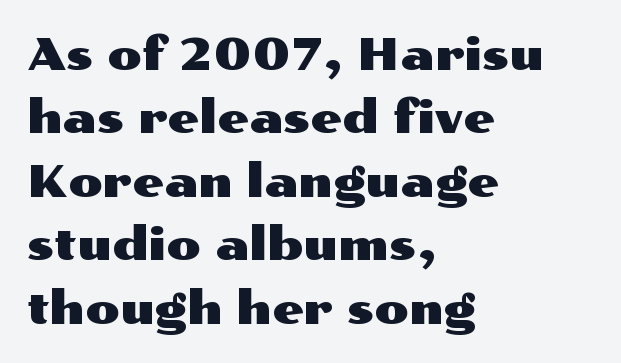
Q: Is the text italic (slanted)? A: No, it is upright.
Q: Is the typeface a serif or a sans-serif typeface? A: Sans-serif.
Q: Is the text underlined? A: No.
Q: How is the paragraph aligned? A: Left-aligned.
Q: Is the spacing between letters normal or unusually wide? A: Normal.
Q: Is the spacing between lines tight, normal or loose? A: Normal.
Q: Width (condensed, normal, or wide)? A: Wide.
Q: Stroke contrast? A: Medium.
Q: x-height? A: Medium.
Q: Monospaced? A: No.
